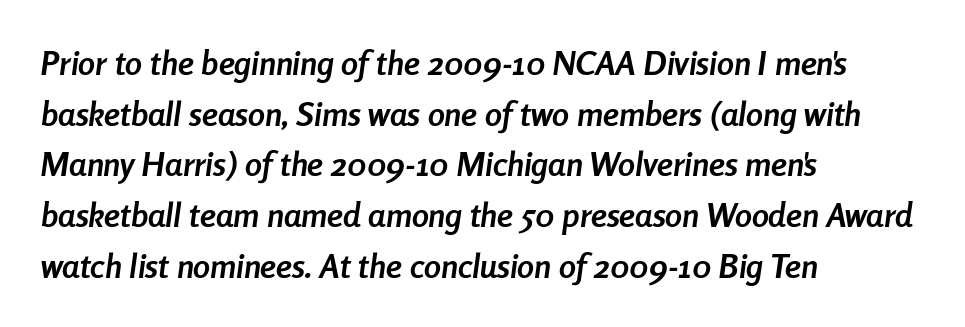
Here the glyphs are tracked normally, forming tight word shapes. The foot of each line stays bare and open. Regular leading. The letters are bold, with thick, heavy strokes. Reading down the block, your eye returns to a fixed left position each line. Proportional: the letters do not fall into vertical columns.
